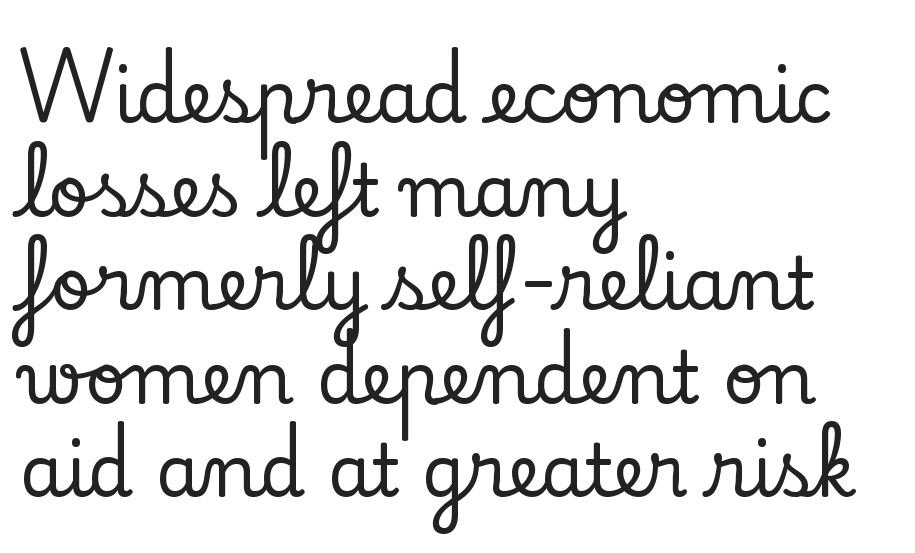
Q: Is the text italic (slanted)? A: No, it is upright.
Q: Is the text underlined? A: No.
Q: How is the paragraph aligned? A: Left-aligned.
Q: Is the spacing between letters normal or unusually wide? A: Normal.
Q: Is the spacing between lines tight, normal or loose? A: Normal.
Q: Width (condensed, normal, or wide)? A: Normal.
Q: Stroke contrast? A: Low.
Q: x-height? A: Small.
Q: Monospaced? A: No.
